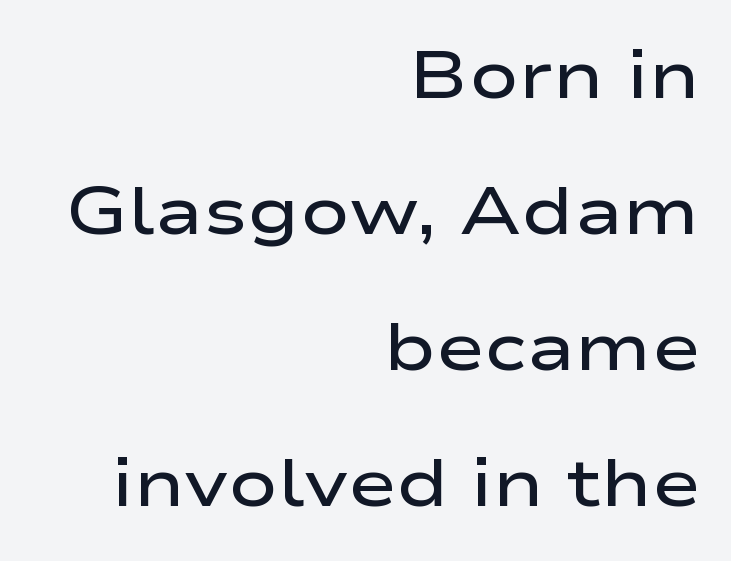
One glance says open: line gaps are wider than usual. In CSS terms this would be text-align: right. The lettering stays uniformly vertical, giving the passage a roman look. The face used here is a semibold: visibly heavier than regular, lighter than bold. Tracking value appears to be zero — textbook default spacing.
